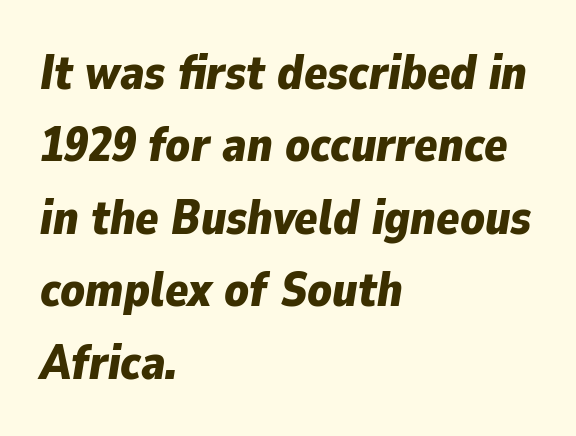
The letters are slanted; this is an italic face. Honestly, there is no underline to notice here at all. This is heavy type, rendered in bold. The typesetter chose a ragged-right arrangement here. The face used here is proportionally spaced, like ordinary book or web type. Is there much room between lines? A standard amount, neither cramped nor airy.
